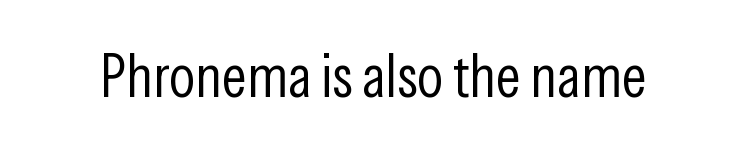
The image shows 61 px light, condensed sans-serif type, upright; set normal letter spacing, not underlined; low stroke contrast and a medium x-height.
